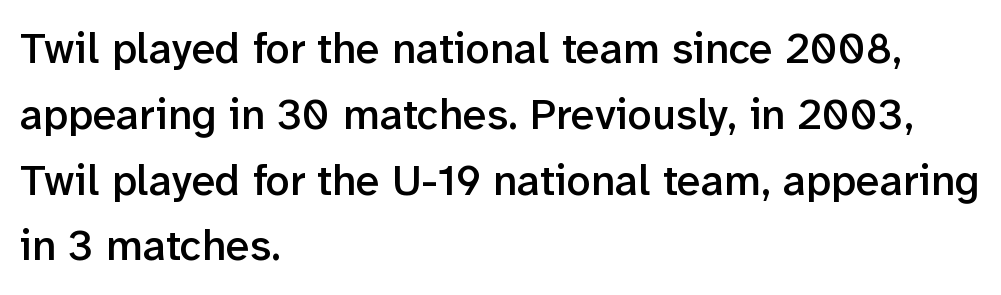
Q: Is the text bold? A: Semi-bold.
Q: Is the text italic (slanted)? A: No, it is upright.
Q: Is the typeface a serif or a sans-serif typeface? A: Sans-serif.
Q: Is the text underlined? A: No.
Q: How is the paragraph aligned? A: Left-aligned.
Q: Is the spacing between letters normal or unusually wide? A: Normal.
Q: Is the spacing between lines tight, normal or loose? A: Normal.
Q: Width (condensed, normal, or wide)? A: Normal.
Q: Stroke contrast? A: Low.
Q: x-height? A: Medium.
Q: Monospaced? A: No.
